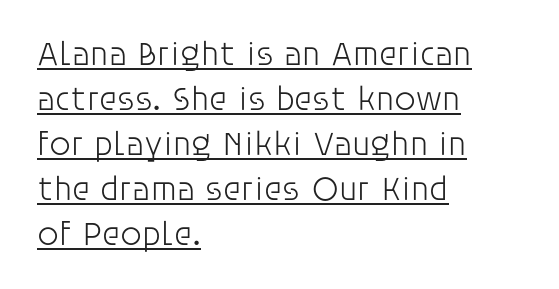
{"serif": "no", "italic": "no", "bold": "no", "weight": "light", "width": "normal", "stroke_contrast": "low", "x_height": "large", "monospaced": "no", "underline": "yes", "align": "left", "line_spacing": "normal", "line_spacing_ratio": 1.32, "letter_spacing": "normal", "letter_spacing_em": 0.0, "glyph_px": 34}
